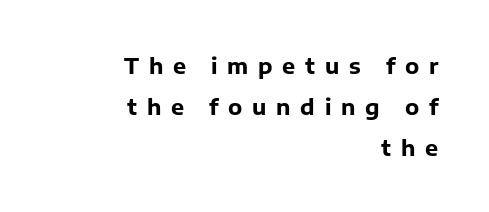
{"italic": "no", "bold": "yes", "underline": "no", "align": "right", "line_spacing_ratio": 1.86, "letter_spacing": "wide", "letter_spacing_em": 0.44, "glyph_px": 22}
